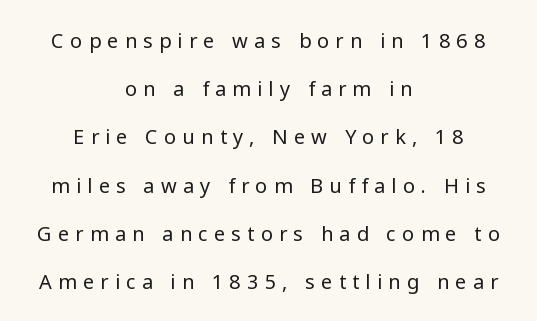
{"italic": "no", "bold": "no", "underline": "no", "align": "center", "line_spacing": "loose", "line_spacing_ratio": 2.41, "letter_spacing": "wide", "letter_spacing_em": 0.31, "glyph_px": 20}
